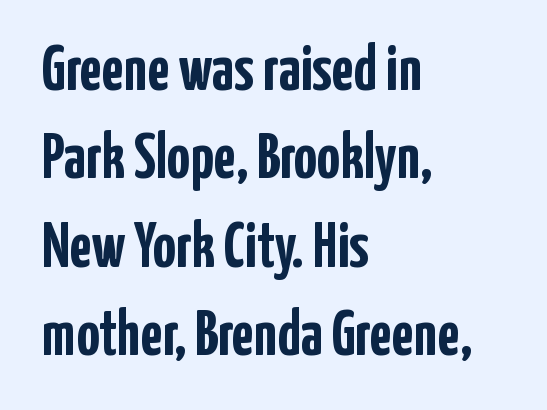
{"serif": "no", "italic": "no", "bold": "yes", "weight": "semibold", "width": "condensed", "stroke_contrast": "low", "x_height": "medium", "monospaced": "no", "underline": "no", "align": "left", "line_spacing": "normal", "line_spacing_ratio": 1.38, "letter_spacing": "normal", "letter_spacing_em": 0.0, "glyph_px": 64}
